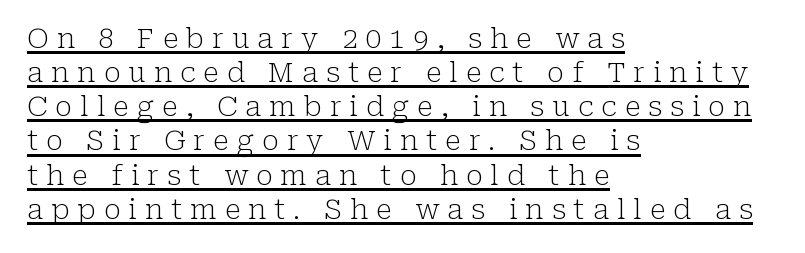
{"serif": "yes", "italic": "no", "bold": "no", "weight": "light", "width": "normal", "stroke_contrast": "low", "x_height": "medium", "monospaced": "no", "underline": "yes", "align": "left", "line_spacing_ratio": 1.22, "letter_spacing": "wide", "letter_spacing_em": 0.29, "glyph_px": 28}
